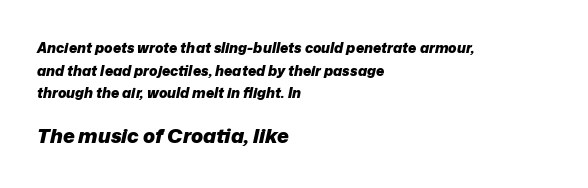
Q: Is the text bold? A: Yes.
Q: Is the text italic (slanted)? A: Yes, it leans right by about 12 degrees.
Q: Is the text underlined? A: No.
Q: How is the paragraph aligned? A: Left-aligned.
Q: Is the spacing between letters normal or unusually wide? A: Normal.
Q: Is the spacing between lines tight, normal or loose? A: Normal.
Q: Which block of text is set in a larger size, the first (top) or the second (bottom)? A: The second (bottom) one.
